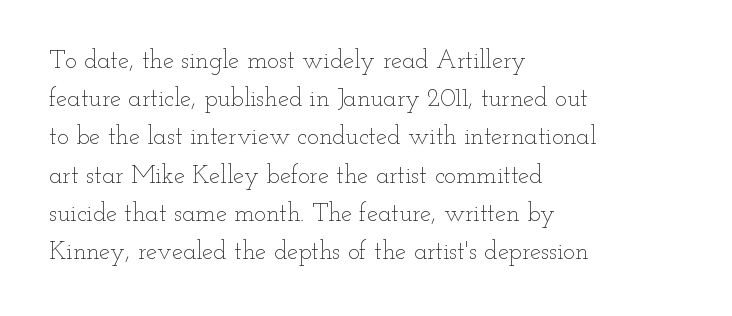
The glyphs are unaccompanied by any horizontal stroke below them. Posture: vertical. These lines keep a tight, regular rhythm from letter to letter. Interline gaps are of average width in this sample. The paragraph shown leans on its left margin.
